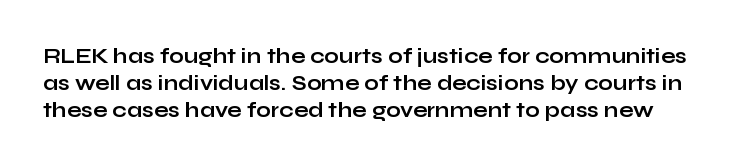
The image shows 21 px bold type, upright; set normal line spacing (1.29x), normal letter spacing, not underlined.
